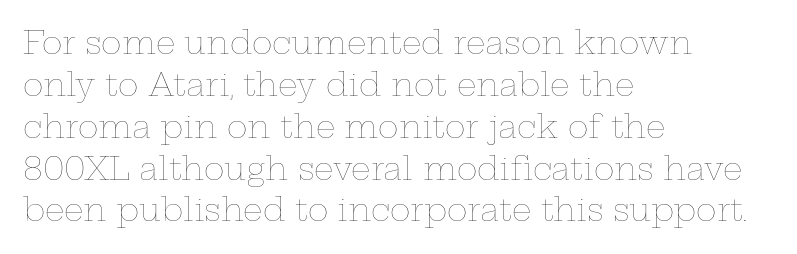
{"italic": "no", "bold": "no", "weight": "thin", "width": "wide", "stroke_contrast": "low", "x_height": "medium", "monospaced": "no", "underline": "no", "align": "left", "line_spacing": "normal", "line_spacing_ratio": 1.35, "letter_spacing": "normal", "letter_spacing_em": 0.0, "glyph_px": 31}
